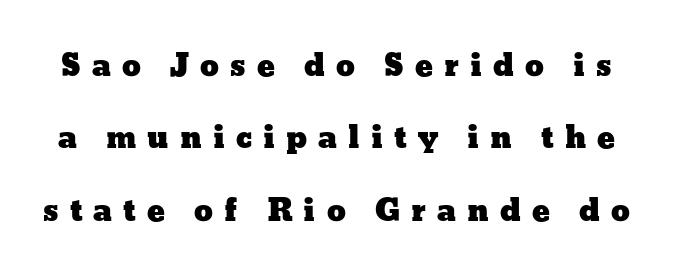
How would I describe the line gaps? Wide and relaxed. You could not count columns in this text — the font is proportionally spaced. Style check: upright. How are the letters spaced? Widely, with obvious added tracking. Just letters on the line, the space beneath them empty.
